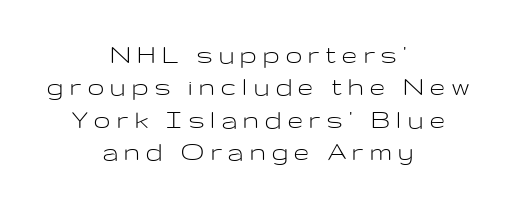
The image shows 29 px light, wide sans-serif type, upright; set centered, tight line spacing (1.12x), unusually wide letter spacing (+0.23 em), not underlined; low stroke contrast and a medium x-height.
